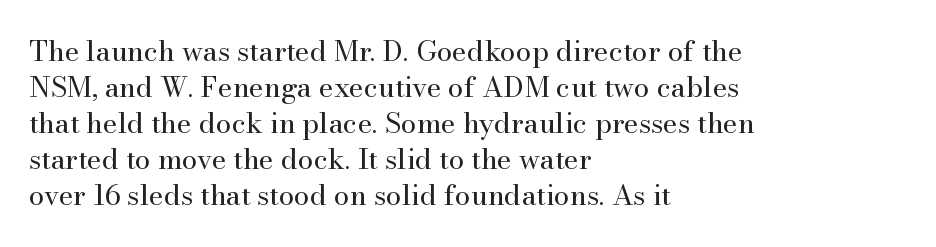
The image shows 28 px regular-weight serif type, upright; set left-aligned, normal line spacing (1.29x), normal letter spacing, not underlined; high stroke contrast and a small x-height.
